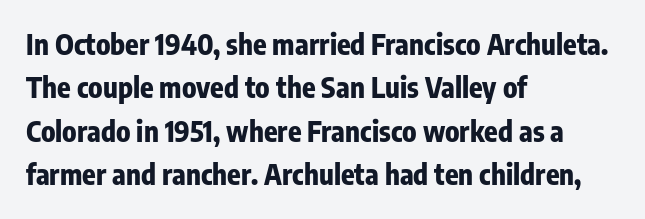
The string is rendered with underlining switched off. Every character sits straight up, as roman type does. This sample uses plain, unmodified letter spacing. Heavy, bold letterforms.
